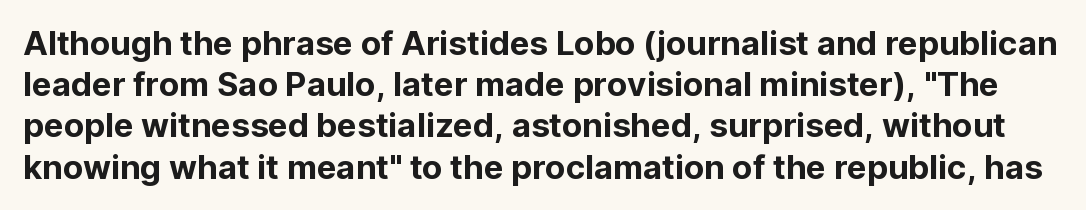
The image shows 33 px sans-serif type, upright; set normal line spacing (1.25x), normal letter spacing, not underlined; low stroke contrast and a medium x-height.
